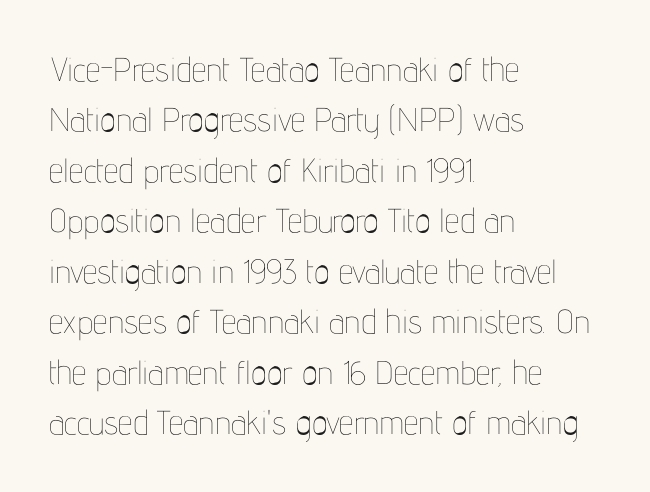
{"italic": "no", "bold": "no", "weight": "thin", "width": "condensed", "stroke_contrast": "low", "x_height": "medium", "monospaced": "no", "underline": "no", "align": "left", "line_spacing": "normal", "line_spacing_ratio": 1.53, "letter_spacing": "normal", "letter_spacing_em": 0.0, "glyph_px": 33}
